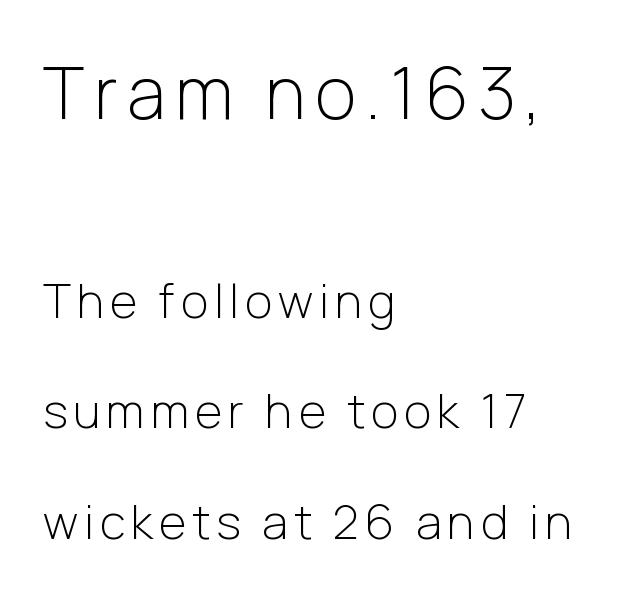
{"serif": "no", "italic": "no", "bold": "no", "weight": "light", "width": "normal", "stroke_contrast": "low", "x_height": "medium", "monospaced": "no", "underline": "no", "align": "left", "line_spacing": "loose", "line_spacing_ratio": 2.35, "larger_block": "first", "size_ratio": 1.51, "glyph_px": 71}
